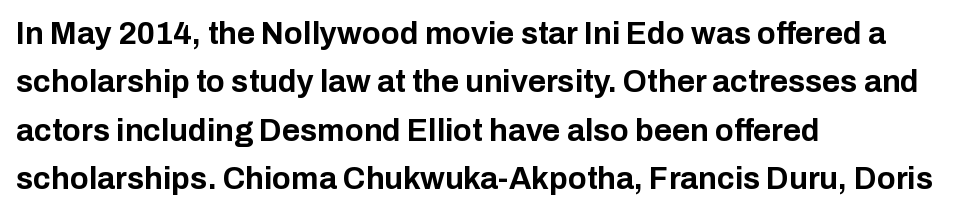
Is this a sans? Yes — the strokes have no serifs. Which margin do the lines hug? The left one — the right edge is uneven. Look at the tracking — it's just the regular setting, nothing added. Has an underline been added? It has not. Each glyph is drawn with heavy, bold strokes. Tall strokes in this sample are plumb rather than angled.
